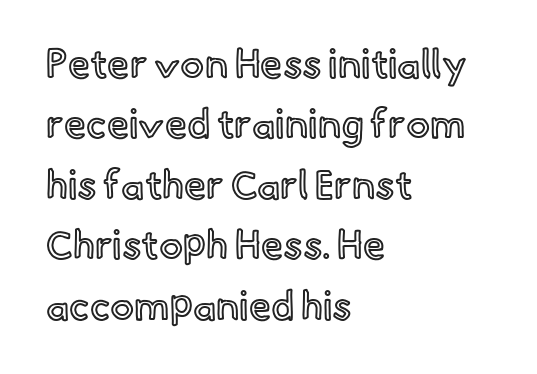
{"italic": "no", "width": "normal", "x_height": "small", "monospaced": "no", "underline": "no", "align": "left", "line_spacing": "normal", "line_spacing_ratio": 1.51, "letter_spacing": "normal", "letter_spacing_em": 0.0, "glyph_px": 40}
